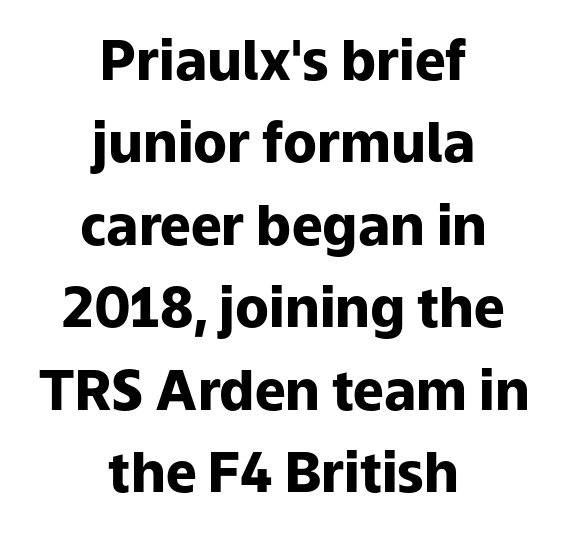
Think of a printed novel: that variable character pitch is what you see here. This is heavy type, rendered in bold. Vertical strokes here are truly vertical. I'd call this a sans setting — the letters go barefoot. If you folded the block vertically in half, each line would mirror itself in length.
